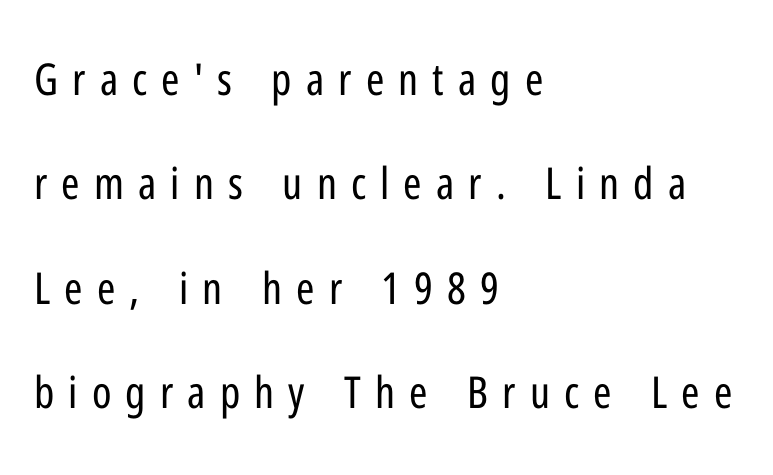
What kind of face is this? One without serifs — a sans. This rendering features lettering with no underline. Varying glyph widths throughout — classic text-font behaviour. Leading: increased. Vertical strokes here are truly vertical.
